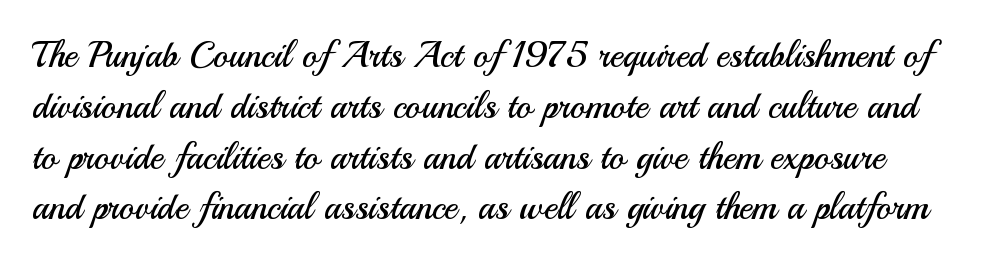
No letter is thick-stroked: the sample isn't bold. Notice how descenders clear the ascenders below comfortably — that's standard leading. The passage shown is typed in a proportional face where columns would drift. Unmarked baselines from the first word to the last. Stroke terminals: plain, sans-serif. A typesetter would call this zero additional tracking.
